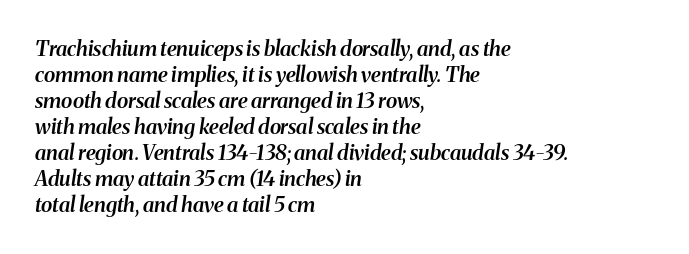
The image shows 21 px text type, italic (leaning right); set left-aligned, line spacing 1.24x, normal letter spacing, not underlined.
